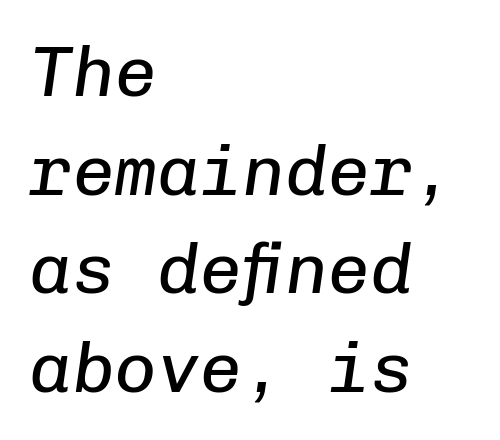
Q: Is the text bold? A: No.
Q: Is the text italic (slanted)? A: Yes, it leans right by about 8 degrees.
Q: Is the text underlined? A: No.
Q: How is the paragraph aligned? A: Left-aligned.
Q: Is the spacing between letters normal or unusually wide? A: Normal.
Q: Is the spacing between lines tight, normal or loose? A: Normal.
Q: Width (condensed, normal, or wide)? A: Normal.
Q: Stroke contrast? A: Low.
Q: x-height? A: Medium.
Q: Monospaced? A: Yes.
